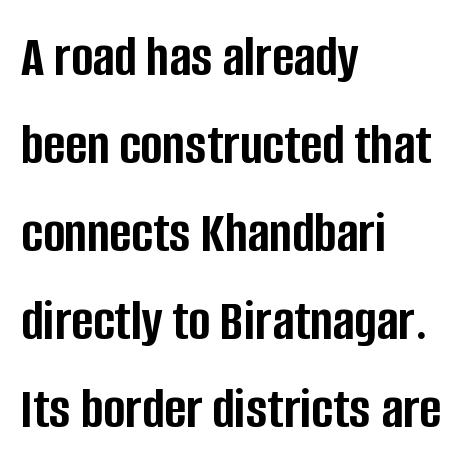
The image shows 59 px semibold, condensed sans-serif type, upright; set left-aligned, normal line spacing (1.49x), normal letter spacing, not underlined; low stroke contrast and a large x-height.
